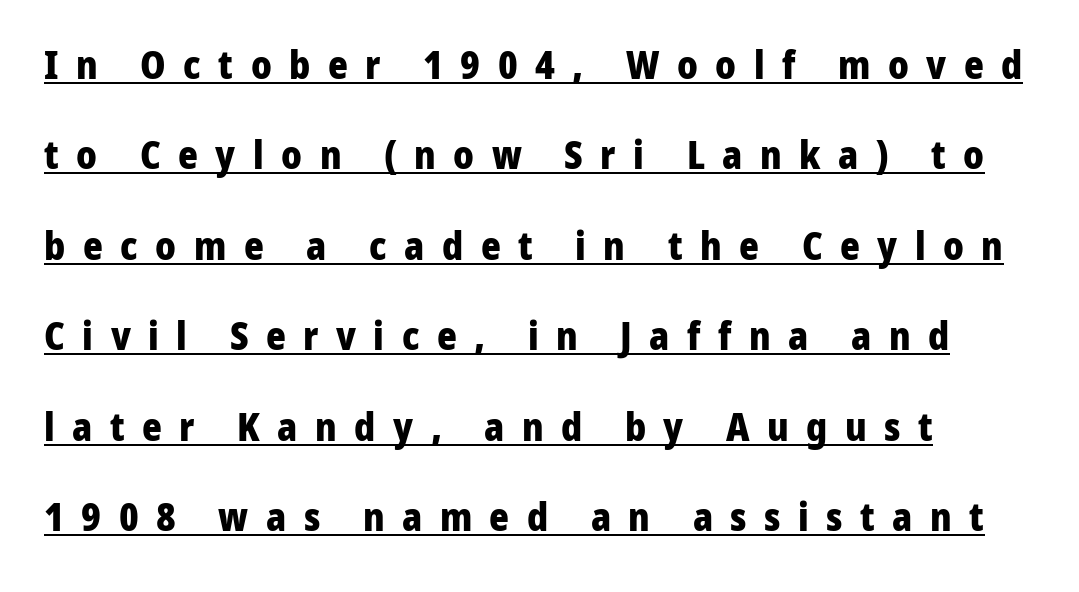
Classification — sans serif. Honestly, the underline is the first thing you notice here. Compared with typical body copy, the letter spacing here is much looser. Think of a printed novel: that variable character pitch is what you see here.
